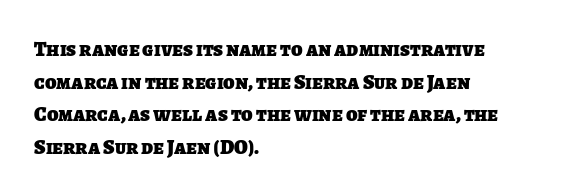
Q: Is the text bold? A: Yes.
Q: Is the text underlined? A: No.
Q: How is the paragraph aligned? A: Left-aligned.
Q: Is the spacing between letters normal or unusually wide? A: Normal.
Q: Is the spacing between lines tight, normal or loose? A: Normal.
